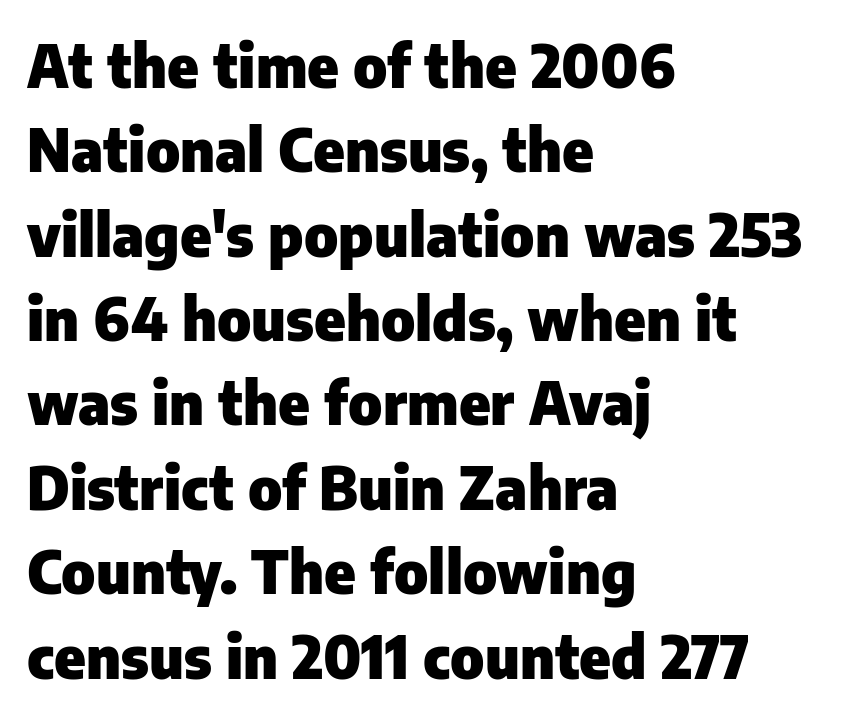
The image shows 59 px heavy sans-serif type, upright; set left-aligned, normal line spacing (1.43x), normal letter spacing, not underlined; low stroke contrast and a medium x-height.
